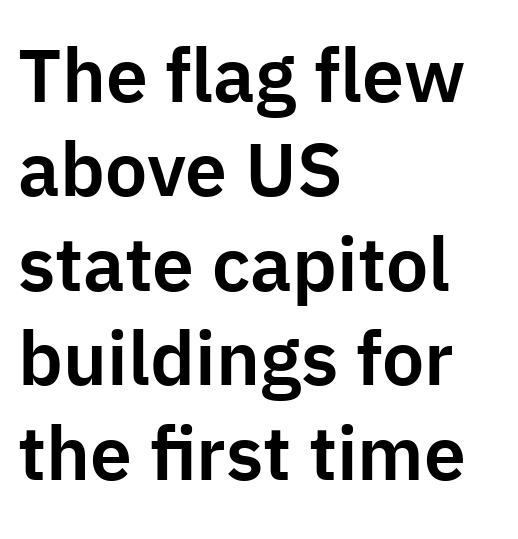
The image shows 75 px sans-serif type, upright; set left-aligned, normal line spacing (1.26x), normal letter spacing, not underlined; low stroke contrast and a medium x-height.
